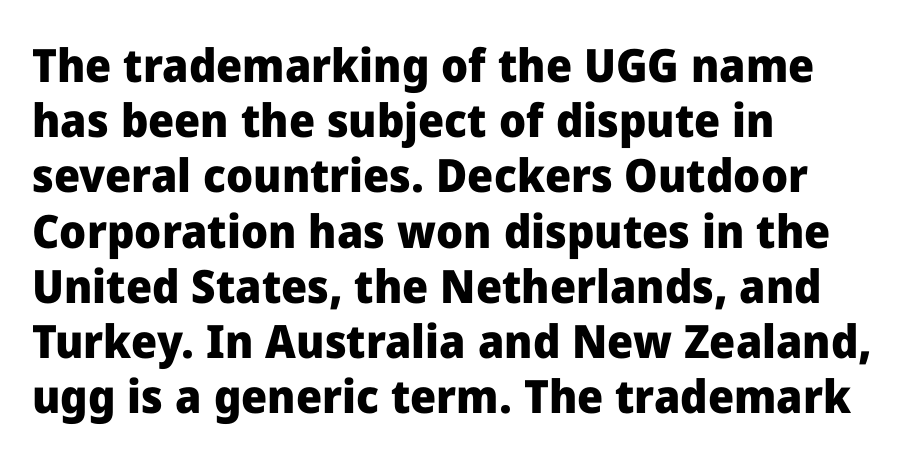
Q: Is the text bold? A: Yes.
Q: Is the text italic (slanted)? A: No, it is upright.
Q: Is the typeface a serif or a sans-serif typeface? A: Sans-serif.
Q: Is the text underlined? A: No.
Q: How is the paragraph aligned? A: Left-aligned.
Q: Is the spacing between letters normal or unusually wide? A: Normal.
Q: Width (condensed, normal, or wide)? A: Normal.
Q: Stroke contrast? A: Low.
Q: x-height? A: Medium.
Q: Monospaced? A: No.
